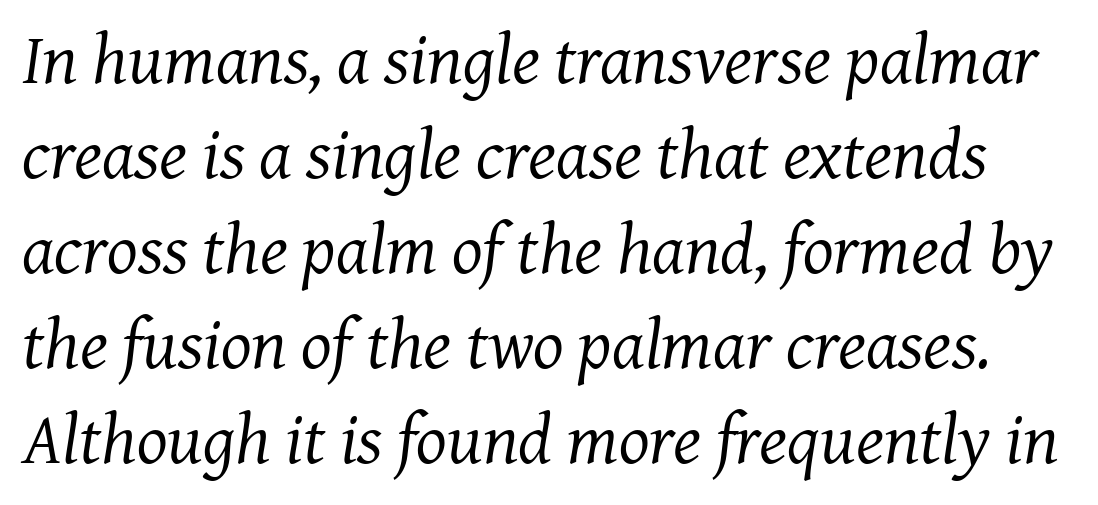
{"serif": "yes", "italic": "yes", "lean": "right", "slant_degrees": 7, "bold": "no", "weight": "regular", "width": "normal", "stroke_contrast": "medium", "x_height": "medium", "monospaced": "no", "underline": "no", "line_spacing": "normal", "line_spacing_ratio": 1.32, "letter_spacing": "normal", "letter_spacing_em": 0.0, "glyph_px": 72}
